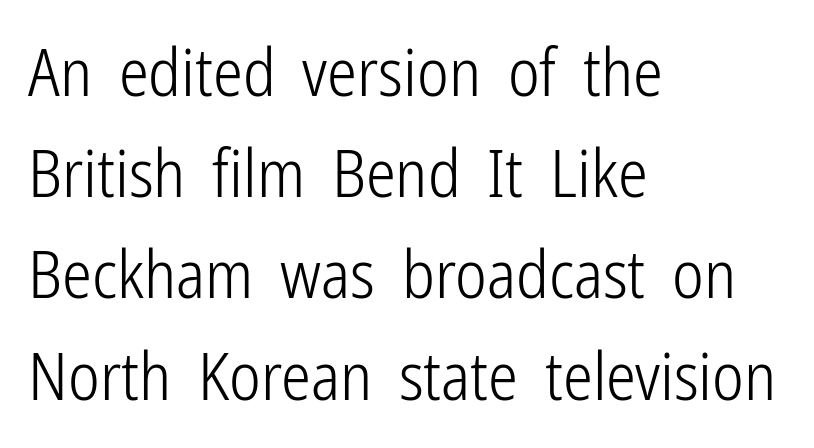
{"serif": "no", "italic": "no", "bold": "no", "weight": "light", "width": "condensed", "stroke_contrast": "low", "x_height": "medium", "monospaced": "no", "underline": "no", "align": "left", "line_spacing": "normal", "line_spacing_ratio": 1.51, "letter_spacing": "normal", "letter_spacing_em": 0.0, "glyph_px": 67}
